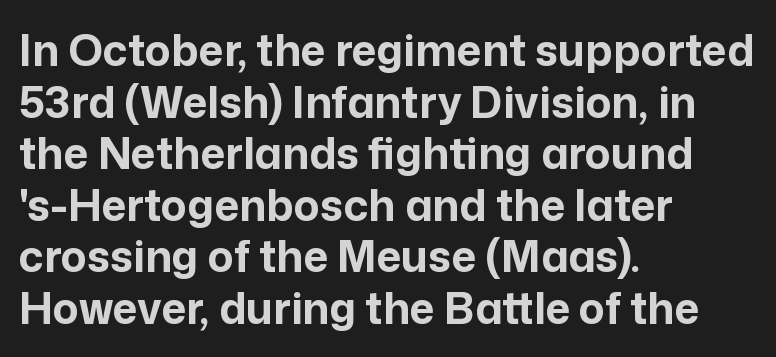
The designer went with a sans here, leaving each stem footless. Each word holds together tightly as a unit, with standard inter-letter gaps. These lines carry a lot of weight — the face is fully bold. The specimen omits any rule beneath the text block's lines.
